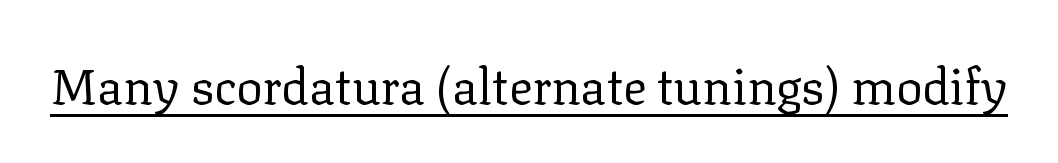
Nothing unusual about the tracking: characters are spaced as the font intends. The letters advance in unequal steps, a hallmark of proportional type. Caption: lettering with a line underneath. Stroke mass is kept to a normal reading level or below.
